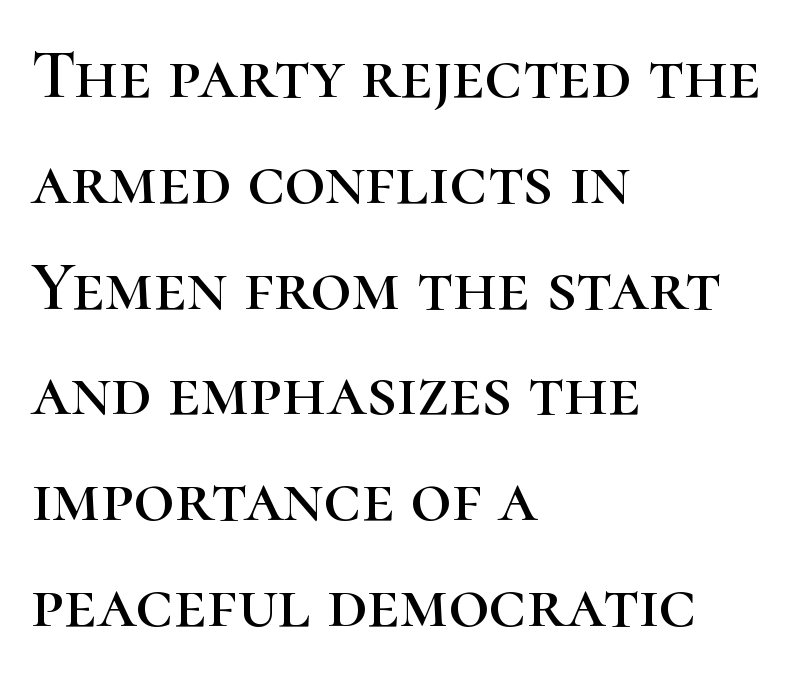
Does the type have serifs? Yes, each stem ends in a small foot. Does the leading feel generous? No, just average. In terms of posture, this sample is upright. The rag falls on the right side of this text block. Anything drawn beneath the words? Only blank space. The tracking reads as untouched default to a designer's eye.
